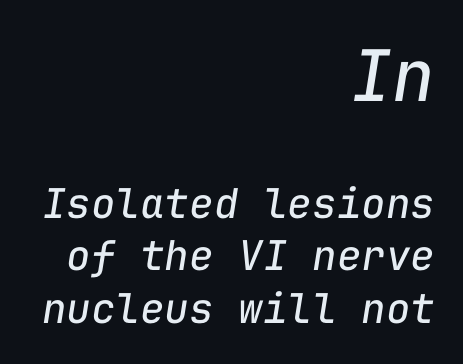
Which margin do the lines hug? The right one — the left edge is uneven. Here the designer chose a console-style face with uniform glyph widths. The letters in the upper block stand taller than those in the block below. Descenders hang freely into open space.
